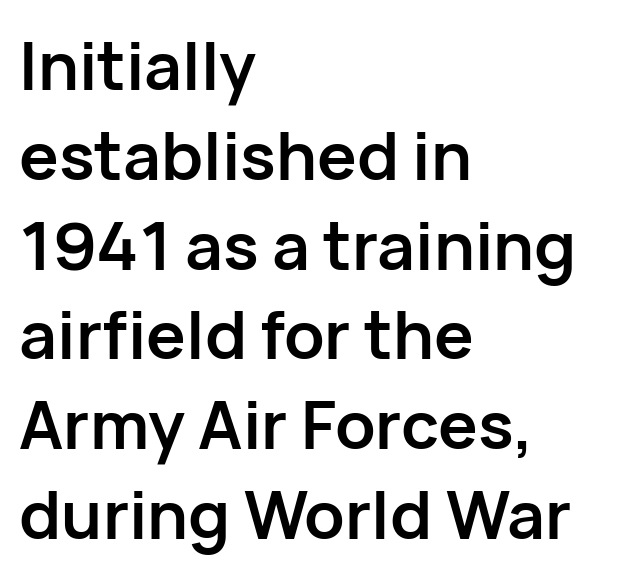
The passage shown is not underscored anywhere. The lettering stays uniformly vertical, giving the passage a roman look. I'd call this a sans setting — the letters go barefoot. Does the leading feel generous? No, just average.
